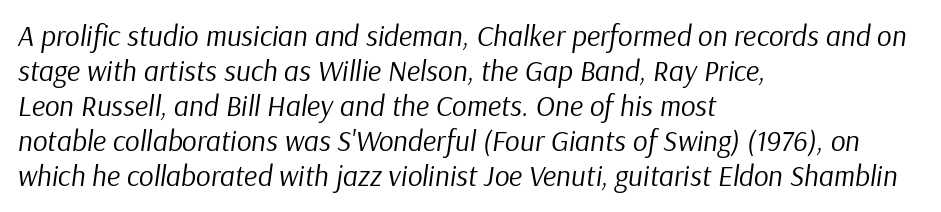
Q: Is the text bold? A: No.
Q: Is the text italic (slanted)? A: Yes, it leans right by about 9 degrees.
Q: Is the text underlined? A: No.
Q: How is the paragraph aligned? A: Left-aligned.
Q: Is the spacing between letters normal or unusually wide? A: Normal.
Q: Width (condensed, normal, or wide)? A: Normal.
Q: Stroke contrast? A: Low.
Q: x-height? A: Medium.
Q: Monospaced? A: No.
